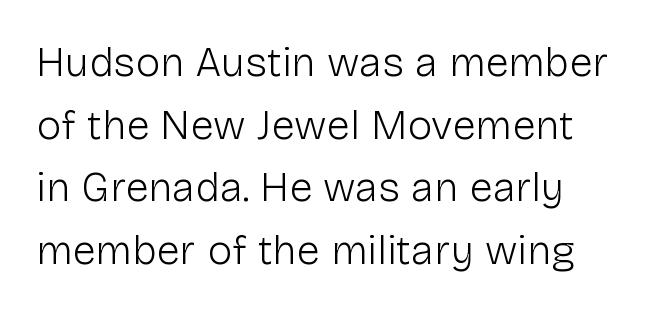
The image shows 42 px light sans-serif type, upright; set normal line spacing (1.49x), normal letter spacing, not underlined; low stroke contrast and a medium x-height.
